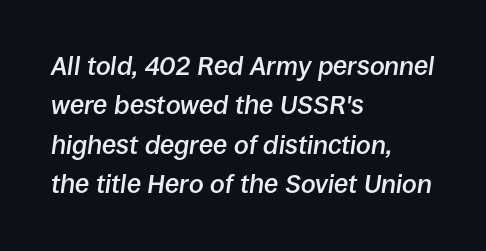
Would a proofreader flag this as italicized? Yes. Leftover space on each line is placed entirely after the last word. Bare-footed words on every line. How heavy is the stroke? Medium-heavy — a semibold, shy of bold. This rendering leaves character spacing at its baseline value. Regular leading.
